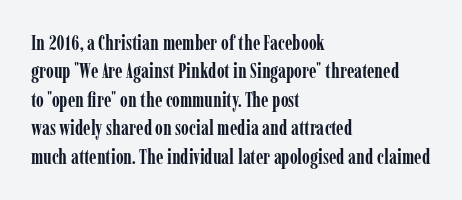
{"italic": "no", "bold": "yes", "underline": "no", "align": "left", "line_spacing": "normal", "line_spacing_ratio": 1.42, "letter_spacing": "normal", "letter_spacing_em": 0.0, "glyph_px": 20}
